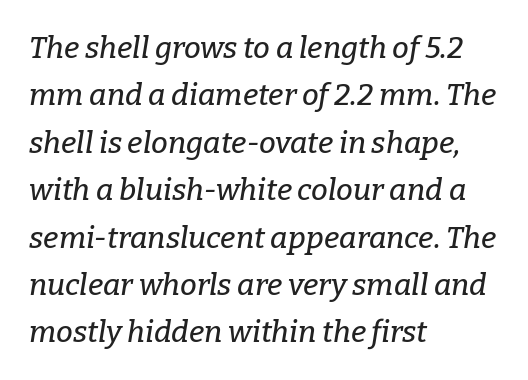
{"serif": "yes", "italic": "yes", "lean": "right", "slant_degrees": 9, "width": "normal", "stroke_contrast": "low", "x_height": "medium", "monospaced": "no", "underline": "no", "align": "left", "line_spacing": "normal", "line_spacing_ratio": 1.58, "letter_spacing": "normal", "letter_spacing_em": 0.0, "glyph_px": 30}
